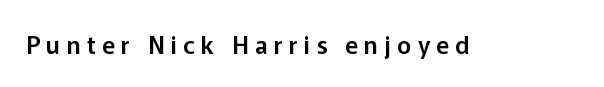
{"italic": "no", "underline": "no", "letter_spacing": "wide", "letter_spacing_em": 0.26, "glyph_px": 24}
